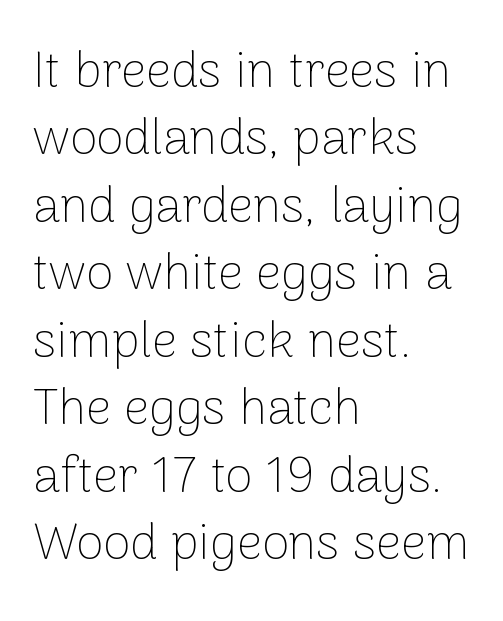
The zone under the glyphs is completely vacant. The horizontal fit of the characters is conventional and even. Honestly, the row spacing looks completely unremarkable. Character widths vary here, with narrow letters taking less room than wide ones.
